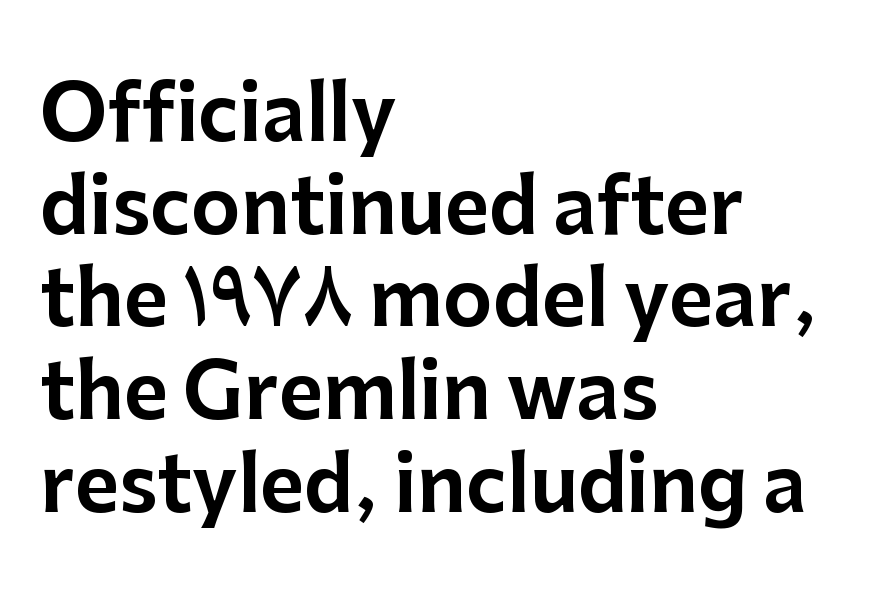
The image shows 76 px sans-serif type, upright; set left-aligned, line spacing 1.22x, normal letter spacing, not underlined; low stroke contrast and a medium x-height.
